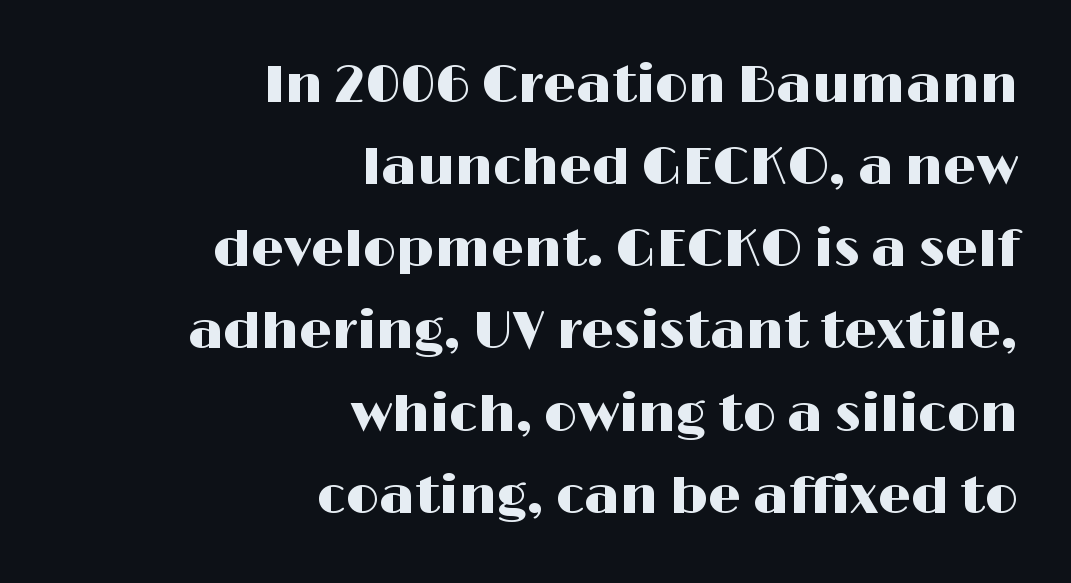
Does the lettering tilt? It doesn't — this is upright. The tracking reads as untouched default to a designer's eye. Has an underline been added? It has not. These lines stack with their right ends in a neat column.
